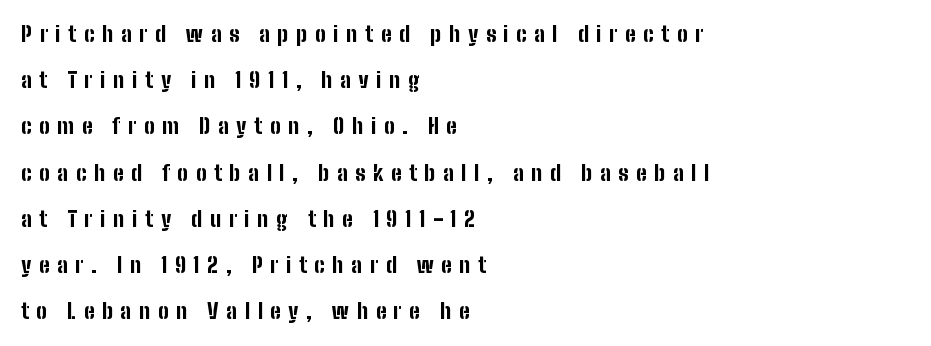
Q: Is the text bold? A: Yes.
Q: Is the text italic (slanted)? A: No, it is upright.
Q: Is the text underlined? A: No.
Q: How is the paragraph aligned? A: Left-aligned.
Q: Is the spacing between letters normal or unusually wide? A: Unusually wide.
Q: Is the spacing between lines tight, normal or loose? A: Loose.
